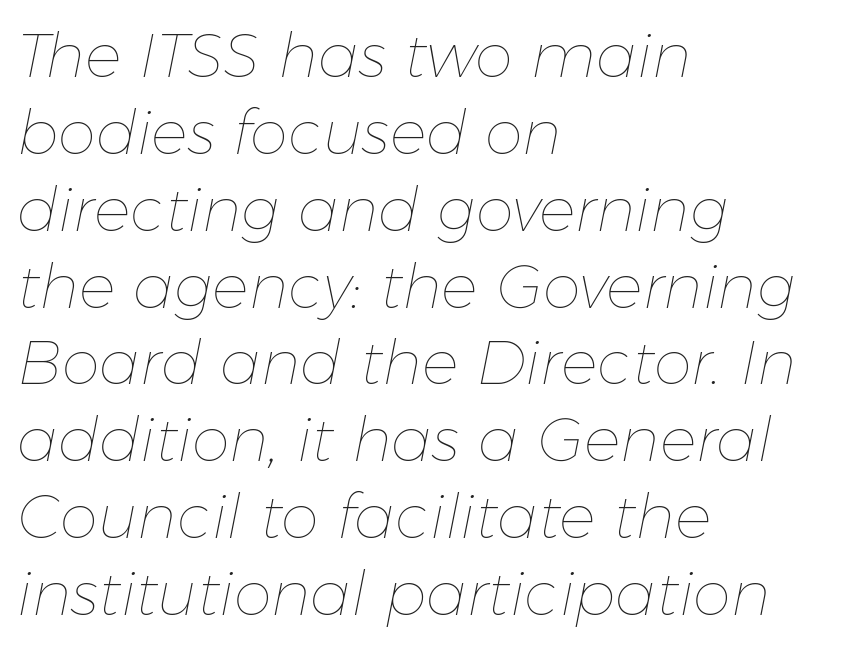
Q: Is the text bold? A: No.
Q: Is the text italic (slanted)? A: Yes, it leans right by about 11 degrees.
Q: Is the text underlined? A: No.
Q: How is the paragraph aligned? A: Left-aligned.
Q: Is the spacing between letters normal or unusually wide? A: Normal.
Q: Is the spacing between lines tight, normal or loose? A: Normal.
Q: Width (condensed, normal, or wide)? A: Normal.
Q: Stroke contrast? A: Low.
Q: x-height? A: Medium.
Q: Monospaced? A: No.
